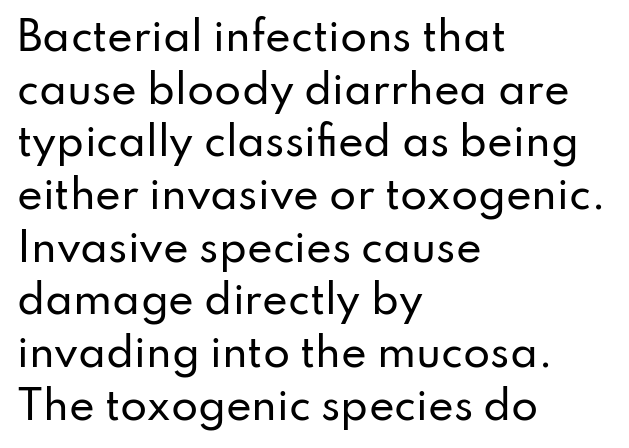
The image shows 39 px sans-serif type, upright; set left-aligned, normal line spacing (1.35x), normal letter spacing, not underlined; low stroke contrast and a small x-height.
